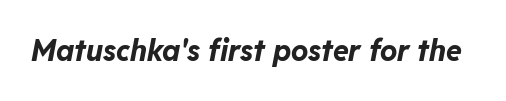
{"italic": "yes", "lean": "right", "slant_degrees": 11, "bold": "yes", "weight": "bold", "width": "normal", "stroke_contrast": "low", "x_height": "medium", "monospaced": "no", "underline": "no", "letter_spacing": "normal", "letter_spacing_em": 0.0, "glyph_px": 29}
